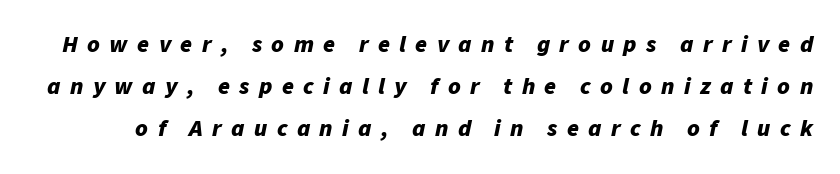
The image shows 24 px bold type, italic (leaning right); set line spacing 1.76x, unusually wide letter spacing (+0.39 em), not underlined.
